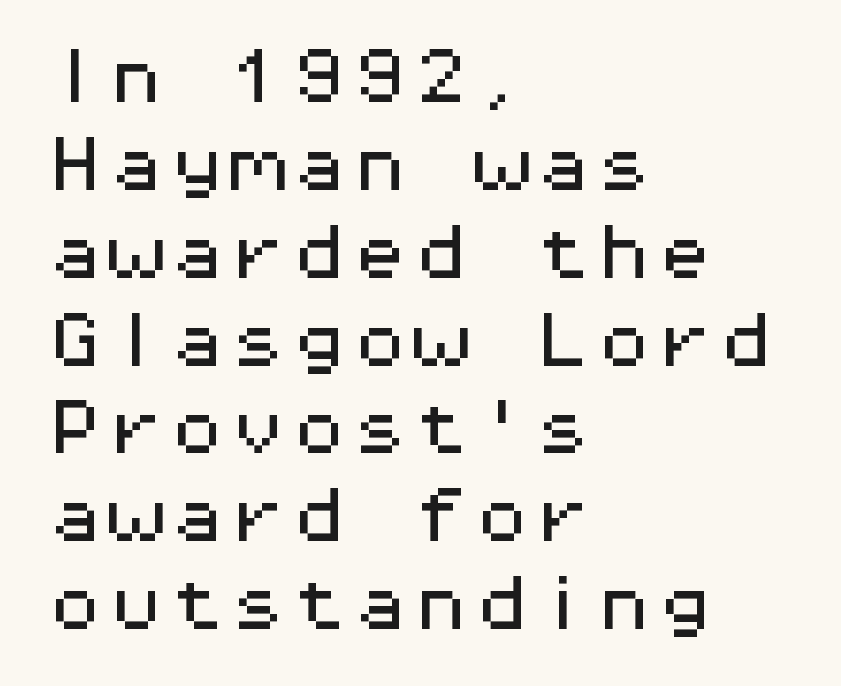
{"serif": "no", "italic": "no", "width": "wide", "stroke_contrast": "medium", "x_height": "medium", "monospaced": "yes", "underline": "no", "align": "left", "line_spacing": "normal", "line_spacing_ratio": 1.44, "letter_spacing": "normal", "letter_spacing_em": 0.0, "glyph_px": 61}
